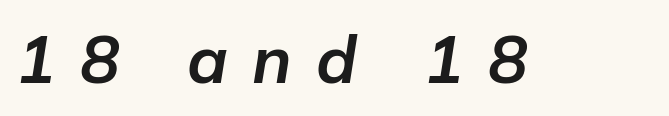
The image shows 66 px bold type, italic (leaning right); set unusually wide letter spacing (+0.37 em), not underlined; low stroke contrast and a medium x-height.
